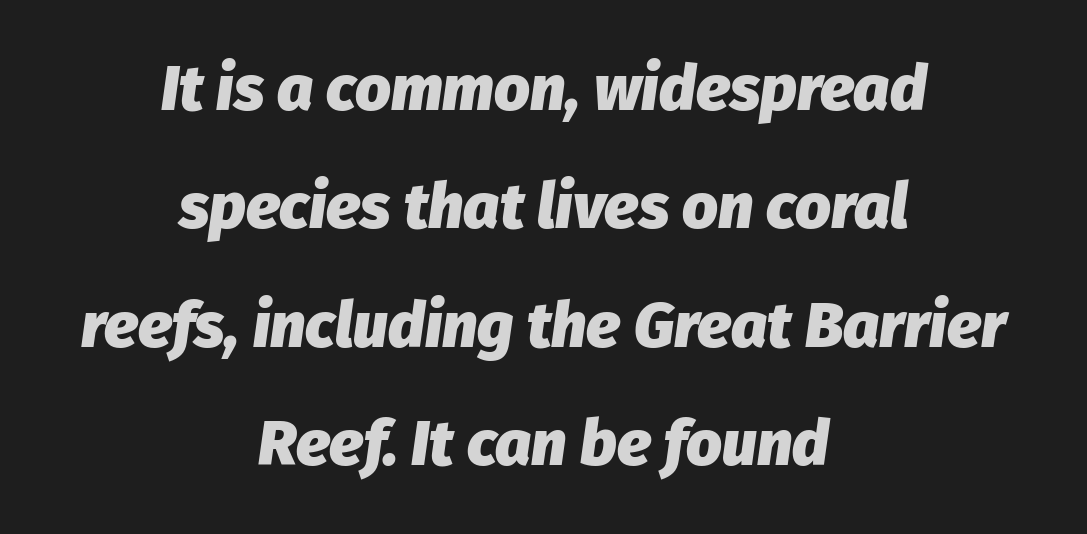
The image shows 63 px heavy type, italic (leaning right); set centered, line spacing 1.88x, normal letter spacing, not underlined; low stroke contrast and a medium x-height.
